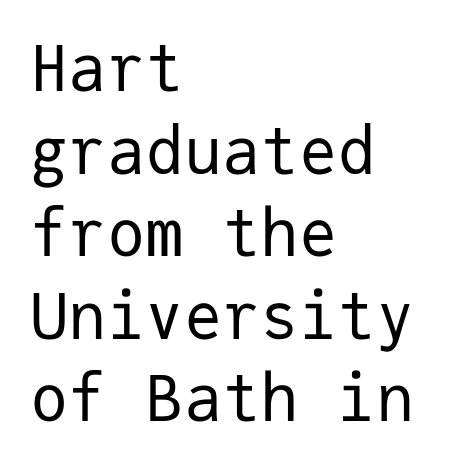
The image shows 64 px regular-weight sans-serif type, upright, monospaced; set left-aligned, normal line spacing (1.29x), normal letter spacing, not underlined; low stroke contrast and a medium x-height.
